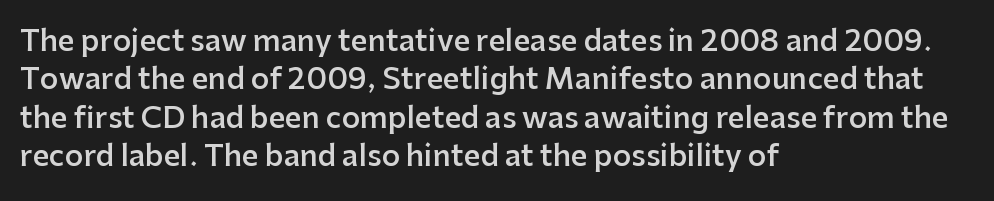
Looks like regular typesetting: each glyph gets only the width it needs. Quick note: not italic, upright. The face used here is rendered with its standard letterfit. This sample keeps an unexceptional amount of space between lines. The passage is arranged the way most books set body copy — flush left.
